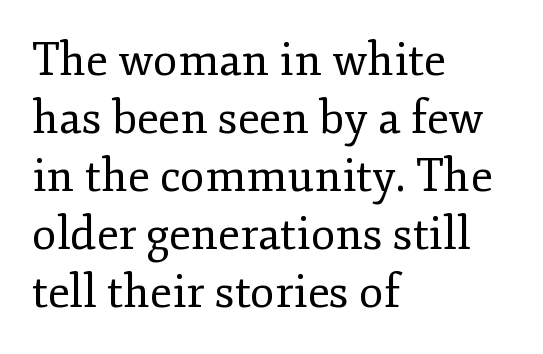
{"serif": "yes", "italic": "no", "bold": "no", "weight": "regular", "width": "normal", "stroke_contrast": "low", "x_height": "small", "monospaced": "no", "underline": "no", "align": "left", "line_spacing": "normal", "line_spacing_ratio": 1.29, "letter_spacing": "normal", "letter_spacing_em": 0.0, "glyph_px": 45}
